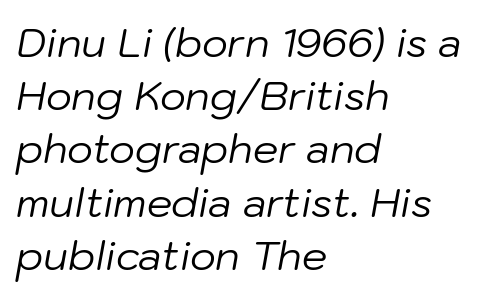
The font sits on the lighter half of the weight spectrum, regular included. Summary of vertical rhythm: regular, with standard interline spacing. Posture: slanted. Short note: letters normally spaced.
